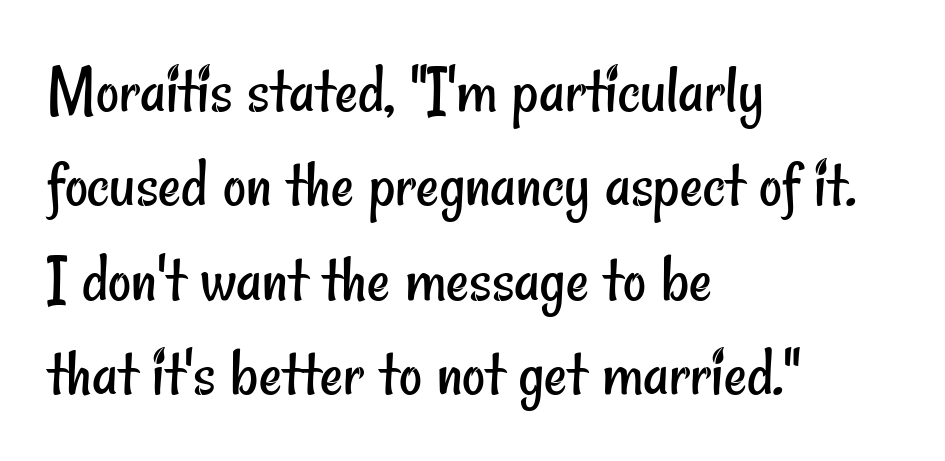
Words appear dense and cohesive because spacing is normal. Observe the absence of serifs on each vertical stroke in this sample. Check under the words: just untouched page. The weight tops out at a normal text grade. Each new line begins a customary step beneath the previous one. All the whitespace from short lines collects on the right.
